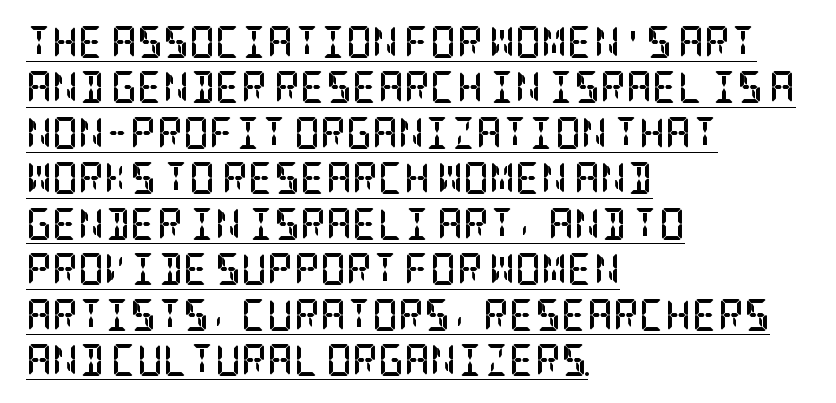
Q: Is the text bold? A: Yes.
Q: Is the text italic (slanted)? A: No, it is upright.
Q: Is the typeface a serif or a sans-serif typeface? A: Serif.
Q: Is the text underlined? A: Yes.
Q: How is the paragraph aligned? A: Left-aligned.
Q: Is the spacing between letters normal or unusually wide? A: Normal.
Q: Is the spacing between lines tight, normal or loose? A: Normal.
Q: Width (condensed, normal, or wide)? A: Condensed.
Q: Stroke contrast? A: Low.
Q: x-height? A: Large.
